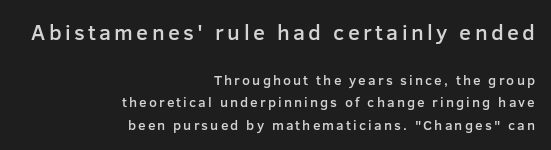
Bigger letters appear in the top chunk; the bottom chunk is reduced. Layout note: lines flush right. Plain, unruled lines of type. The letters are semibold — heavier than regular but short of a full bold.
